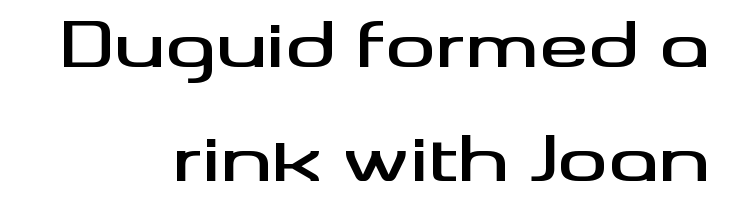
{"serif": "no", "italic": "no", "width": "wide", "stroke_contrast": "medium", "x_height": "small", "monospaced": "no", "underline": "no", "align": "right", "line_spacing_ratio": 1.84, "letter_spacing": "normal", "letter_spacing_em": 0.0, "glyph_px": 62}
